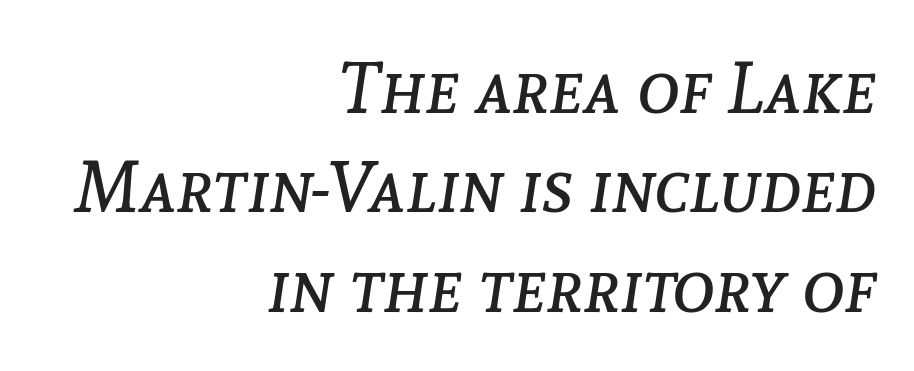
The image shows 72 px regular-weight type, italic (leaning right); set right-aligned, normal line spacing (1.38x), normal letter spacing, not underlined; low stroke contrast and a medium x-height.
